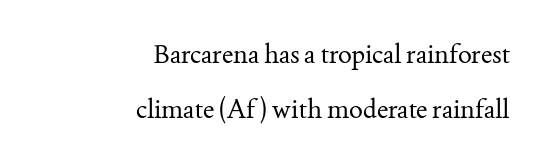
The image shows 26 px text type, upright; set right-aligned, loose line spacing (2.11x), normal letter spacing, not underlined.
